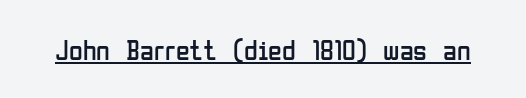
Characters follow at the spacing the type designer built in. The letters look calm and open, with moderate or lighter stems. Every word sits above its own underline. This sample has the flowing, uneven cadence of proportional lettering. Check where the strokes stop: nothing finishes them off — pure sans.
